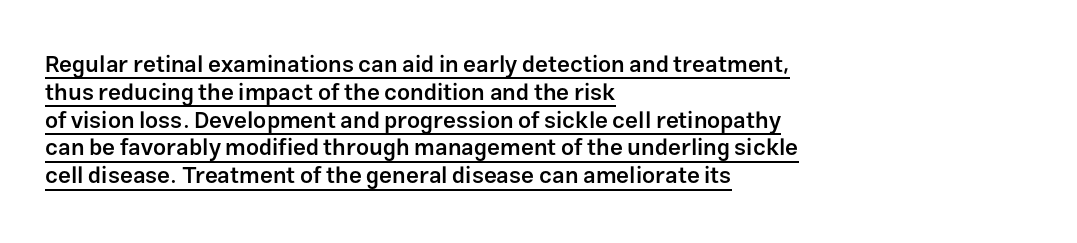
The image shows 23 px text type, upright; set left-aligned, line spacing 1.21x, normal letter spacing, underlined.
